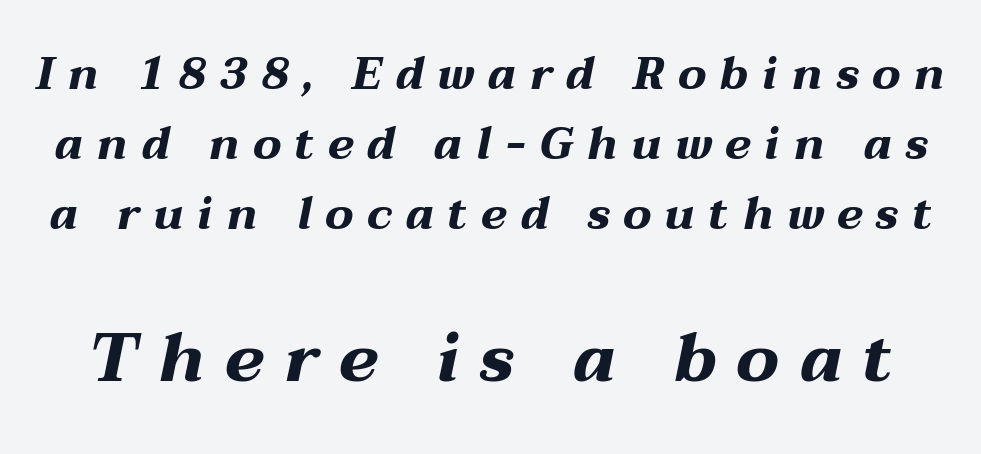
Q: Is the text bold? A: Yes.
Q: Is the text italic (slanted)? A: Yes, it leans right by about 12 degrees.
Q: Is the text underlined? A: No.
Q: Is the spacing between letters normal or unusually wide? A: Unusually wide.
Q: Is the spacing between lines tight, normal or loose? A: Normal.
Q: Which block of text is set in a larger size, the first (top) or the second (bottom)? A: The second (bottom) one.
Q: Width (condensed, normal, or wide)? A: Wide.
Q: Stroke contrast? A: Medium.
Q: x-height? A: Medium.
Q: Monospaced? A: No.
